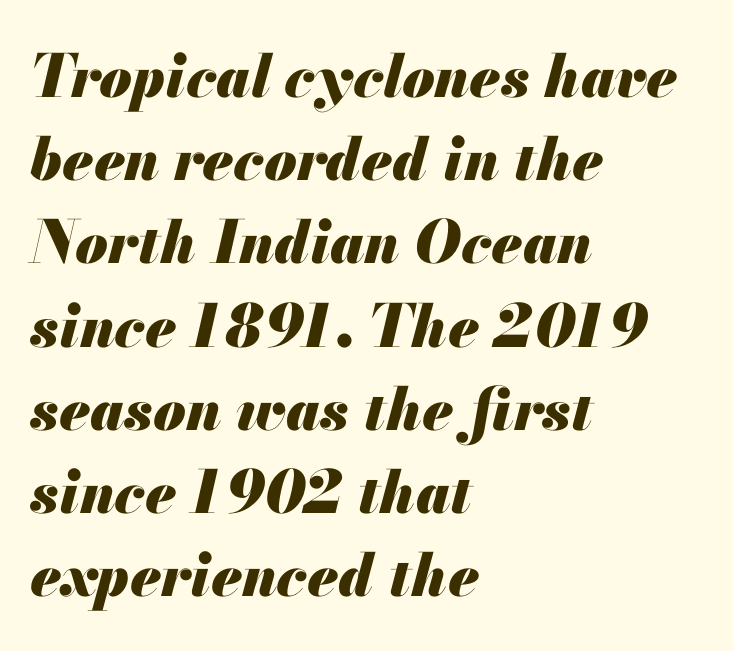
Q: Is the text bold? A: Yes.
Q: Is the text italic (slanted)? A: Yes, it leans right by about 13 degrees.
Q: Is the text underlined? A: No.
Q: How is the paragraph aligned? A: Left-aligned.
Q: Is the spacing between letters normal or unusually wide? A: Normal.
Q: Is the spacing between lines tight, normal or loose? A: Normal.
Q: Width (condensed, normal, or wide)? A: Normal.
Q: Stroke contrast? A: Medium.
Q: x-height? A: Small.
Q: Monospaced? A: No.
